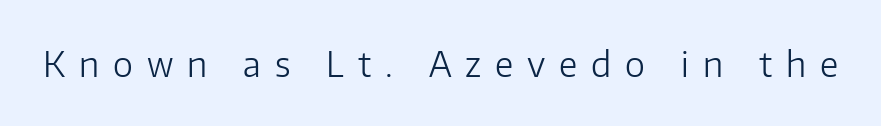
Every character sits straight up, as roman type does. This is sans-serif lettering, the kind often seen on screens and signage. Type without underlining. The font is comparable to plain body text, perhaps lighter. Proportional: the letters do not fall into vertical columns. Honestly, the letter spacing is so wide it's the main thing you notice.
